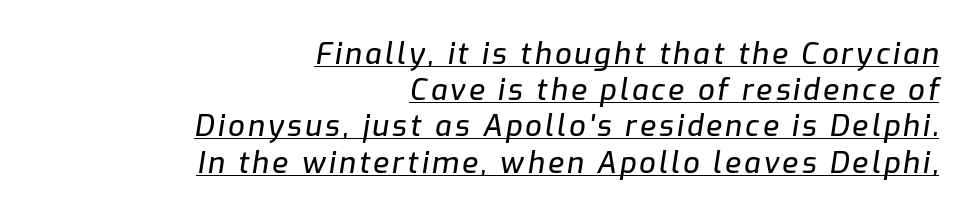
Q: Is the text italic (slanted)? A: Yes, it leans right by about 9 degrees.
Q: Is the text underlined? A: Yes.
Q: How is the paragraph aligned? A: Right-aligned.
Q: Is the spacing between lines tight, normal or loose? A: Normal.
Q: Width (condensed, normal, or wide)? A: Normal.
Q: Stroke contrast? A: Low.
Q: x-height? A: Medium.
Q: Monospaced? A: No.
